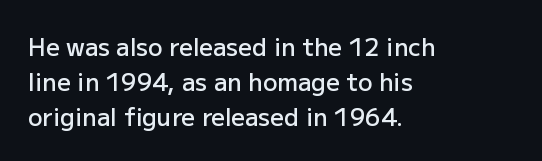
Q: Is the text bold? A: Semi-bold.
Q: Is the text italic (slanted)? A: No, it is upright.
Q: Is the text underlined? A: No.
Q: How is the paragraph aligned? A: Left-aligned.
Q: Is the spacing between letters normal or unusually wide? A: Normal.
Q: Is the spacing between lines tight, normal or loose? A: Normal.
